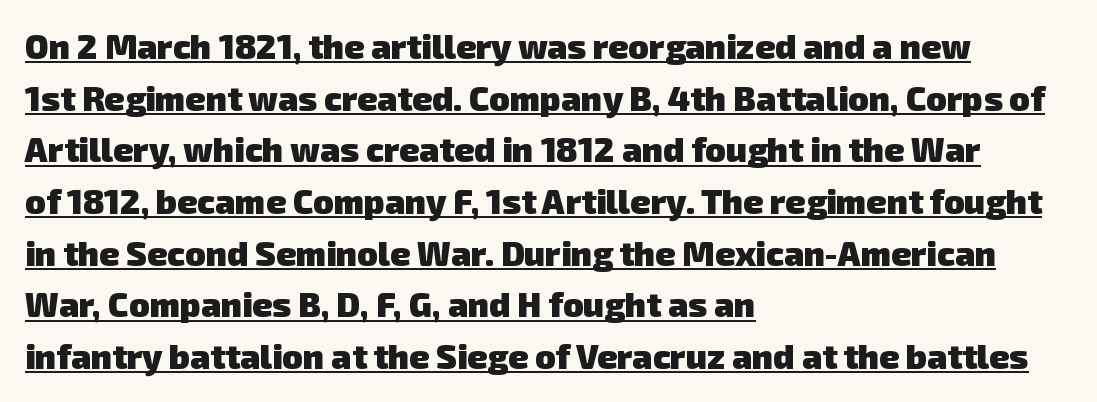
A typesetter would call this proportional, since set widths differ per character. These words are printed bold, with thick strokes throughout. Look at the bottom of the vertical strokes: they stop flat, with no serifs. A rule runs beneath these lines of type. If you drew a ruler down the left edge, every line would touch it. A typesetter would call this zero additional tracking.
